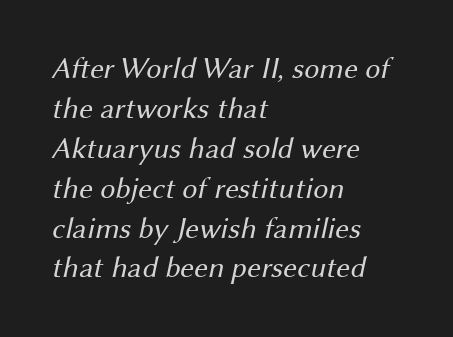
Is this a fixed-width face? No — the glyphs have proportional, varying widths. The typeface chosen for these lines omits serifs. Students, observe: this is what conventionally led text looks like. The font sits on the lighter half of the weight spectrum, regular included.
